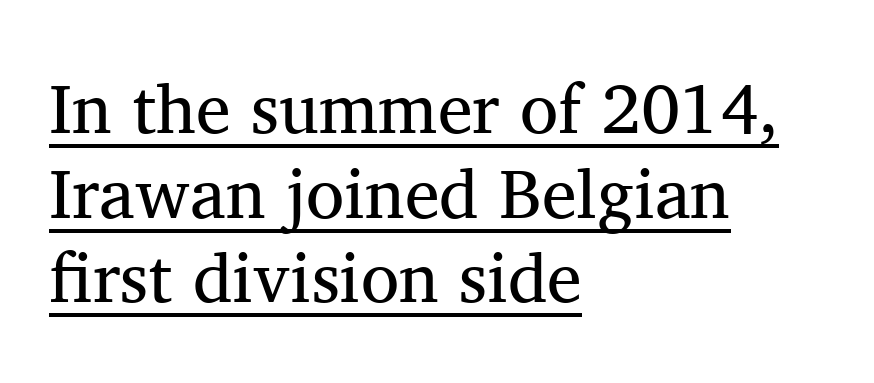
The image shows 70 px regular-weight serif type, upright; set left-aligned, line spacing 1.21x, normal letter spacing, underlined; medium stroke contrast and a medium x-height.
